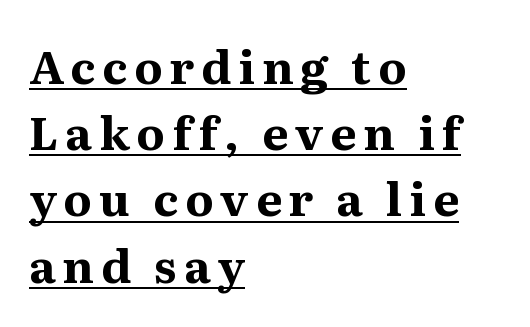
{"serif": "yes", "italic": "no", "bold": "yes", "weight": "bold", "width": "normal", "stroke_contrast": "medium", "x_height": "medium", "monospaced": "no", "underline": "yes", "align": "left", "line_spacing": "normal", "line_spacing_ratio": 1.44, "glyph_px": 46}
